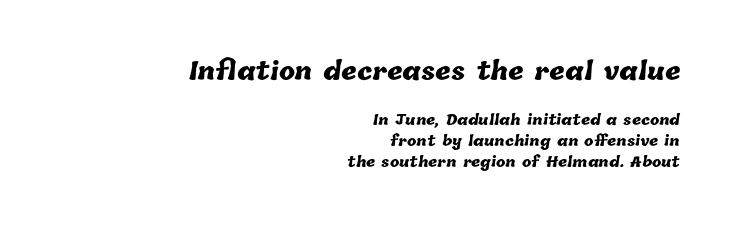
Look at the stroke-to-counter ratio: heavy, a bold. Typesetter's note — upper block bumped up in size, lower block left smaller. The rendering keeps characters at their native spacing. Normally led — the rows are evenly, conventionally spaced. In CSS terms this would be text-align: right. This rendering features lettering with no underline.
